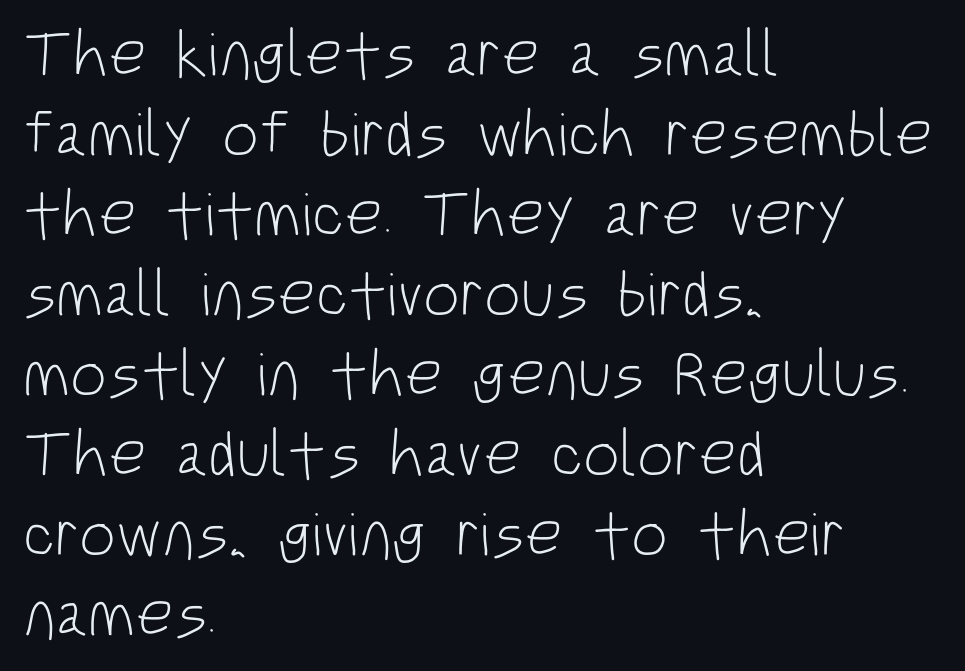
This sample uses a sans-serif face. Is this a fixed-width face? No — the glyphs have proportional, varying widths. The face used here is rendered with its standard letterfit. Left-aligned paragraph, ragged on the right.
